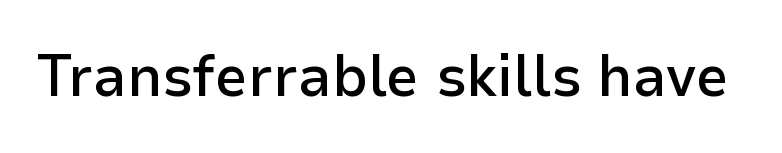
{"serif": "no", "italic": "no", "bold": "semi", "weight": "semibold", "width": "normal", "stroke_contrast": "low", "x_height": "medium", "monospaced": "no", "underline": "no", "letter_spacing": "normal", "letter_spacing_em": 0.0, "glyph_px": 59}
